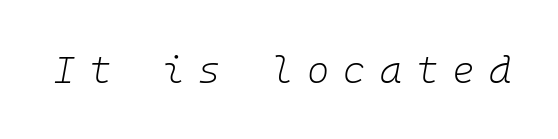
The image shows 38 px light type, italic (leaning right), monospaced; set unusually wide letter spacing (+0.37 em), not underlined; low stroke contrast and a medium x-height.
